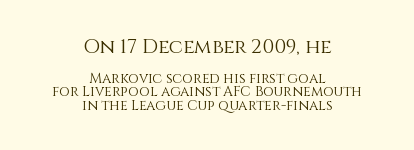
This layout puts the oversized block above and the modest block below. Words float on clear page, feet unadorned. This is not heavy type; no bold has been used. There is no visible air inserted between adjacent glyphs.
